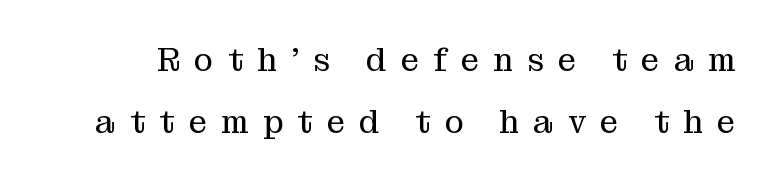
{"serif": "yes", "italic": "no", "bold": "no", "weight": "regular", "width": "normal", "stroke_contrast": "medium", "x_height": "medium", "monospaced": "no", "underline": "no", "line_spacing": "loose", "line_spacing_ratio": 1.95, "letter_spacing": "wide", "letter_spacing_em": 0.45, "glyph_px": 32}
